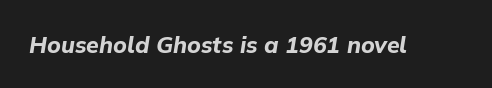
Set as a true bold cut, around the 700 mark. A typesetter would mark this as italic. Anything drawn beneath the words? Only blank space. Default kerning and tracking; the words read as compact shapes.
